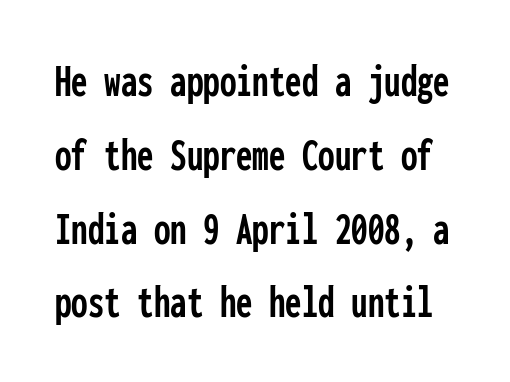
The image shows 47 px condensed sans-serif type, upright, monospaced; set normal line spacing (1.57x), normal letter spacing, not underlined; low stroke contrast and a medium x-height.
